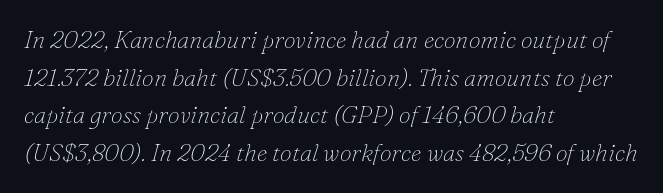
Q: Is the text bold? A: No.
Q: Is the text italic (slanted)? A: Yes, it leans right by about 16 degrees.
Q: Is the text underlined? A: No.
Q: How is the paragraph aligned? A: Left-aligned.
Q: Is the spacing between letters normal or unusually wide? A: Normal.
Q: Is the spacing between lines tight, normal or loose? A: Normal.
